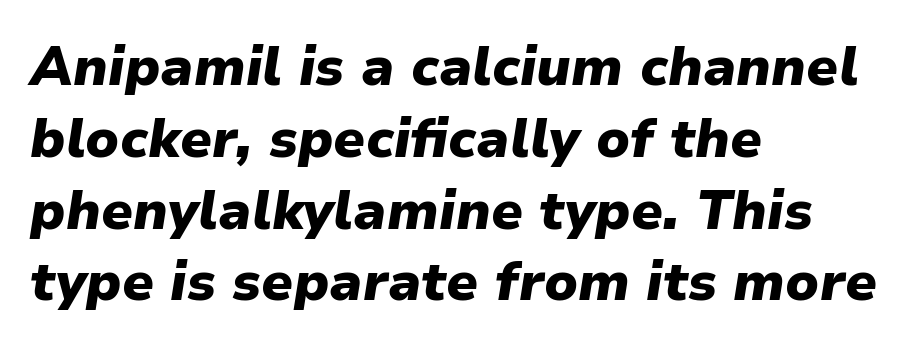
{"italic": "yes", "lean": "right", "slant_degrees": 9, "bold": "yes", "weight": "heavy", "width": "normal", "stroke_contrast": "low", "x_height": "medium", "monospaced": "no", "underline": "no", "align": "left", "line_spacing": "normal", "line_spacing_ratio": 1.33, "letter_spacing": "normal", "letter_spacing_em": 0.0, "glyph_px": 54}
